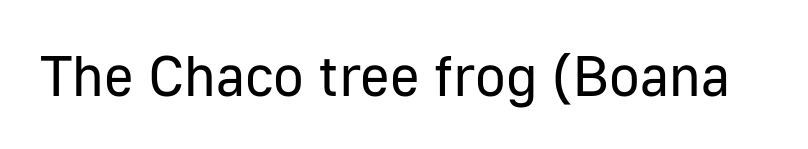
{"serif": "no", "italic": "no", "bold": "no", "weight": "regular", "width": "normal", "stroke_contrast": "low", "x_height": "medium", "monospaced": "no", "underline": "no", "letter_spacing": "normal", "letter_spacing_em": 0.0, "glyph_px": 57}
